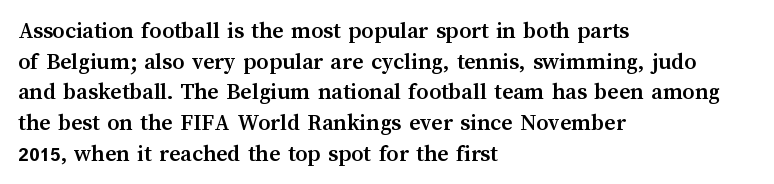
Q: Is the text bold? A: Yes.
Q: Is the text italic (slanted)? A: No, it is upright.
Q: Is the text underlined? A: No.
Q: How is the paragraph aligned? A: Left-aligned.
Q: Is the spacing between letters normal or unusually wide? A: Normal.
Q: Is the spacing between lines tight, normal or loose? A: Normal.
